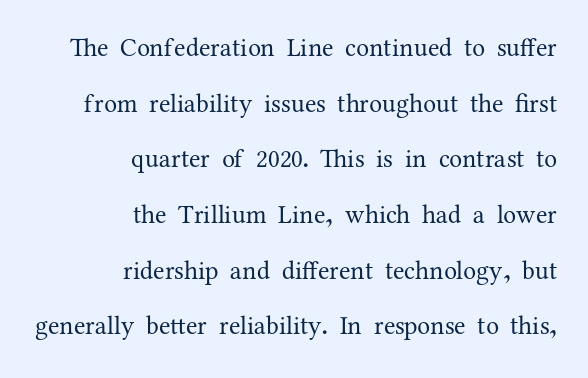
The block of text is sparse from top to bottom, with ample space between rows. On a weight scale, this lands at 450 or below. Type without underlining. A flush-right, rag-left setting is used for this passage.
